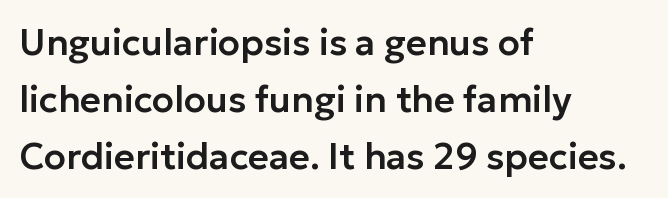
{"serif": "no", "italic": "no", "width": "normal", "stroke_contrast": "low", "x_height": "medium", "monospaced": "no", "underline": "no", "align": "left", "line_spacing": "normal", "line_spacing_ratio": 1.58, "letter_spacing": "normal", "letter_spacing_em": 0.0, "glyph_px": 36}
